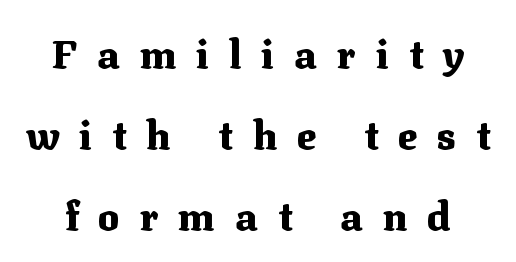
The letters stand upright; this is a roman face. Compared with typical body copy, the letter spacing here is much looser. This sample trades compactness for vertical openness between lines. Classification — serif. Think of a printed novel: that variable character pitch is what you see here.
